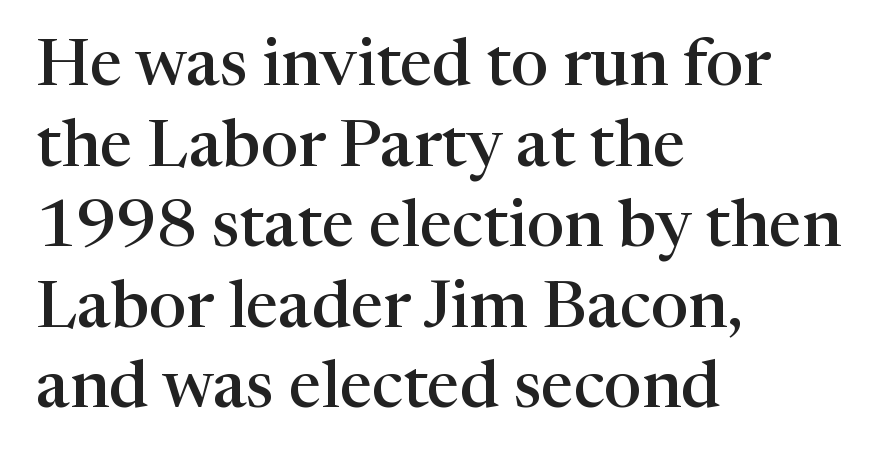
This rendering uses left alignment, leaving the right contour irregular. Weight: semibold (demi). This sample uses an upright cut, with every glyph sitting square on the baseline. The letterforms sit shoulder to shoulder at normal distance. A bare baseline throughout the passage. Unlike a clean sans, this face finishes its strokes with serifs.
